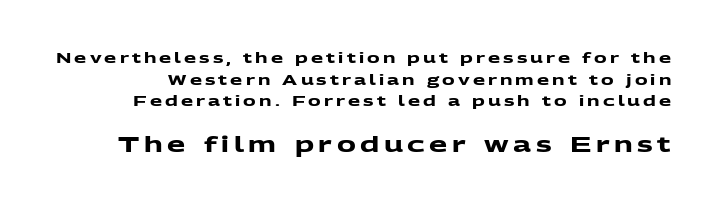
Thick stems and heavy bowls — unmistakably bold. The later block is typeset at a bigger size than the earlier block. Letters rest on an invisible, unmarked baseline. The rendering uses a moderate line-height, typical for paragraphs. What stands out about the letter spacing? Its width — letters are far apart.
